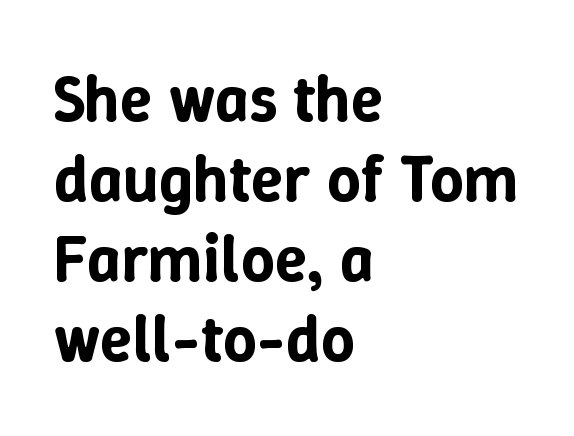
{"italic": "no", "width": "normal", "stroke_contrast": "low", "x_height": "medium", "monospaced": "no", "underline": "no", "align": "left", "line_spacing_ratio": 1.21, "letter_spacing": "normal", "letter_spacing_em": 0.0, "glyph_px": 66}
